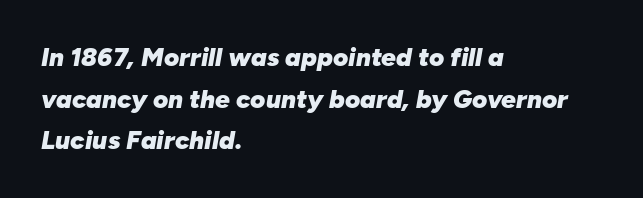
The image shows 26 px bold type, italic (leaning right); set left-aligned, normal line spacing (1.6x), normal letter spacing, not underlined.
